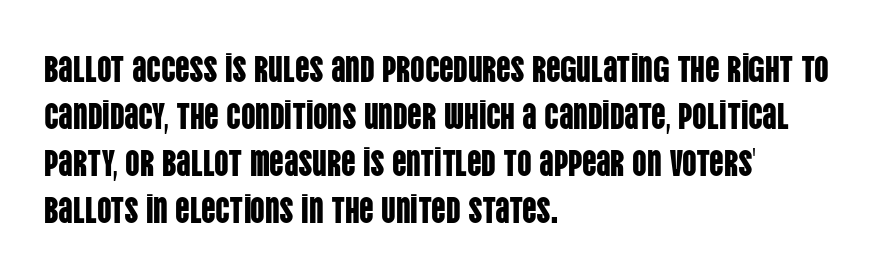
Q: Is the text italic (slanted)? A: No, it is upright.
Q: Is the typeface a serif or a sans-serif typeface? A: Sans-serif.
Q: Is the text underlined? A: No.
Q: How is the paragraph aligned? A: Left-aligned.
Q: Is the spacing between letters normal or unusually wide? A: Normal.
Q: Is the spacing between lines tight, normal or loose? A: Normal.
Q: Width (condensed, normal, or wide)? A: Condensed.
Q: Stroke contrast? A: Low.
Q: x-height? A: Large.
Q: Monospaced? A: No.
